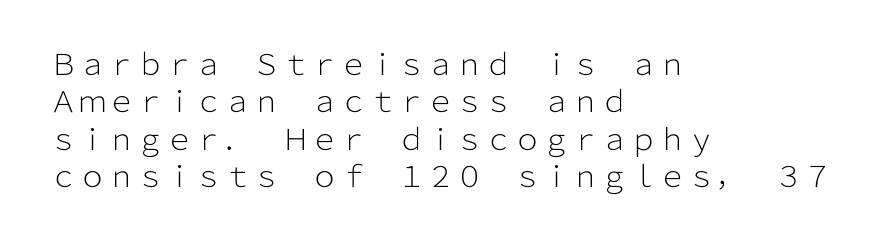
Q: Is the text bold? A: No.
Q: Is the text italic (slanted)? A: No, it is upright.
Q: Is the typeface a serif or a sans-serif typeface? A: Sans-serif.
Q: Is the text underlined? A: No.
Q: How is the paragraph aligned? A: Left-aligned.
Q: Is the spacing between letters normal or unusually wide? A: Normal.
Q: Is the spacing between lines tight, normal or loose? A: Normal.
Q: Width (condensed, normal, or wide)? A: Normal.
Q: Stroke contrast? A: Low.
Q: x-height? A: Medium.
Q: Monospaced? A: No.
